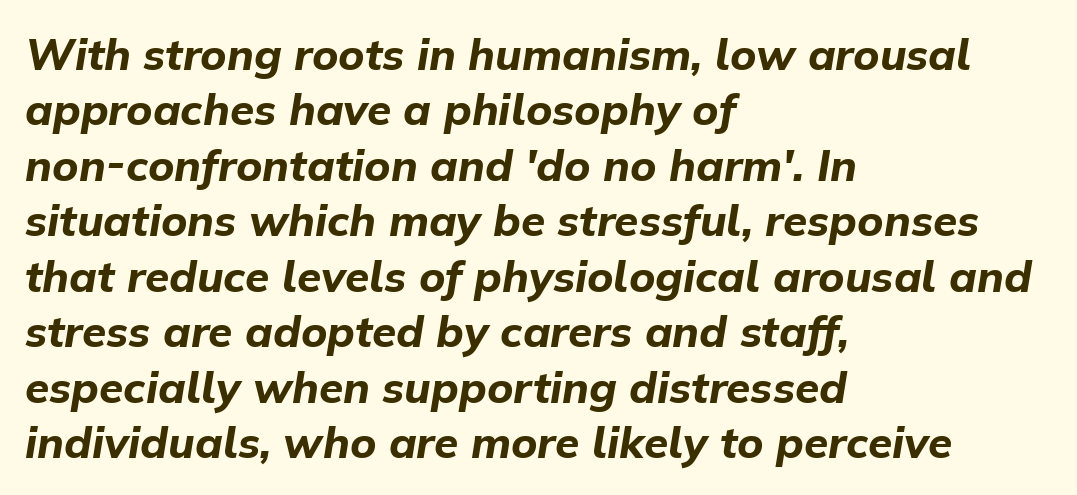
Q: Is the text bold? A: Yes.
Q: Is the text italic (slanted)? A: Yes, it leans right by about 9 degrees.
Q: Is the text underlined? A: No.
Q: How is the paragraph aligned? A: Left-aligned.
Q: Is the spacing between letters normal or unusually wide? A: Normal.
Q: Is the spacing between lines tight, normal or loose? A: Normal.
Q: Width (condensed, normal, or wide)? A: Normal.
Q: Stroke contrast? A: Low.
Q: x-height? A: Medium.
Q: Monospaced? A: No.
